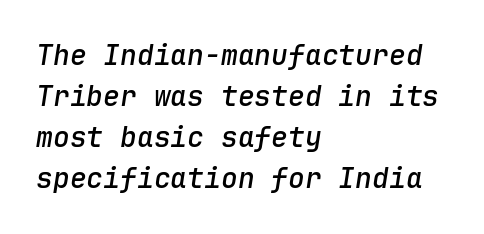
{"italic": "yes", "lean": "right", "slant_degrees": 9, "bold": "semi", "weight": "semibold", "width": "normal", "stroke_contrast": "low", "x_height": "medium", "monospaced": "yes", "underline": "no", "align": "left", "line_spacing": "normal", "line_spacing_ratio": 1.47, "letter_spacing": "normal", "letter_spacing_em": 0.0, "glyph_px": 28}
